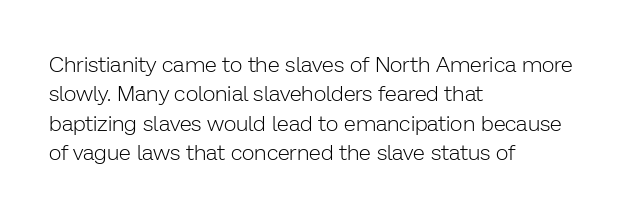
{"italic": "no", "bold": "no", "underline": "no", "align": "left", "line_spacing": "normal", "line_spacing_ratio": 1.33, "letter_spacing": "normal", "letter_spacing_em": 0.0, "glyph_px": 22}
